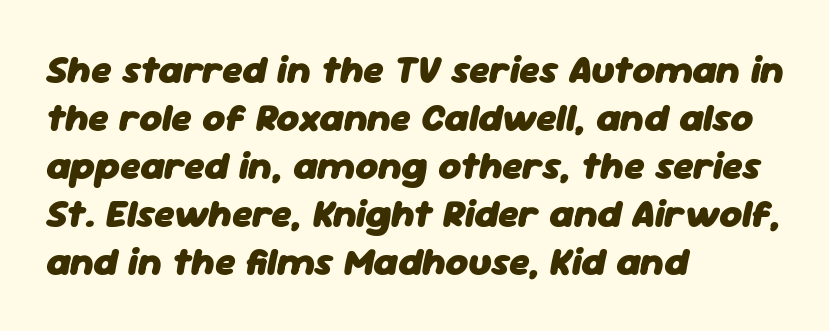
Q: Is the text bold? A: Yes.
Q: Is the text italic (slanted)? A: Yes, it leans right by about 11 degrees.
Q: Is the text underlined? A: No.
Q: How is the paragraph aligned? A: Left-aligned.
Q: Is the spacing between letters normal or unusually wide? A: Normal.
Q: Width (condensed, normal, or wide)? A: Normal.
Q: Stroke contrast? A: Low.
Q: x-height? A: Medium.
Q: Monospaced? A: No.
